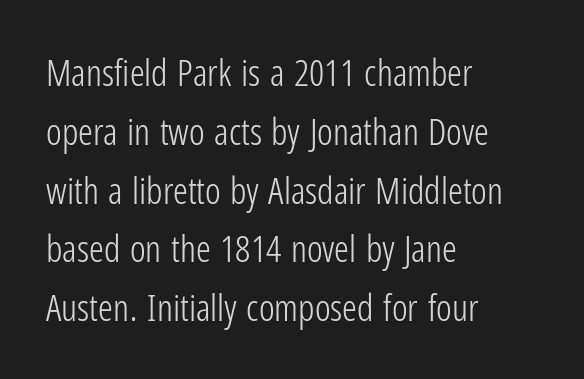
Q: Is the text bold? A: No.
Q: Is the text italic (slanted)? A: No, it is upright.
Q: Is the typeface a serif or a sans-serif typeface? A: Sans-serif.
Q: Is the text underlined? A: No.
Q: How is the paragraph aligned? A: Left-aligned.
Q: Is the spacing between letters normal or unusually wide? A: Normal.
Q: Is the spacing between lines tight, normal or loose? A: Normal.
Q: Width (condensed, normal, or wide)? A: Condensed.
Q: Stroke contrast? A: Low.
Q: x-height? A: Medium.
Q: Monospaced? A: No.
